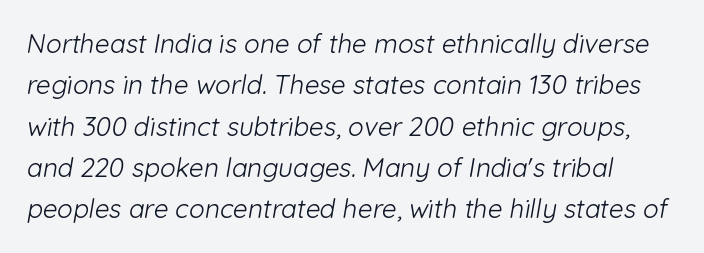
Heft: none added — not bold. The passage shown has conventional tracking throughout. The block of text has a typical density, with ordinary space between rows. Bare-footed words on every line.
